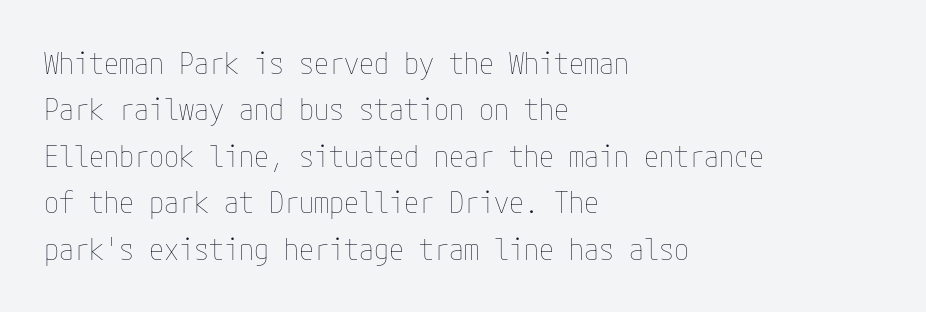
Q: Is the text bold? A: No.
Q: Is the text italic (slanted)? A: No, it is upright.
Q: Is the text underlined? A: No.
Q: How is the paragraph aligned? A: Left-aligned.
Q: Is the spacing between letters normal or unusually wide? A: Normal.
Q: Is the spacing between lines tight, normal or loose? A: Normal.
Q: Width (condensed, normal, or wide)? A: Condensed.
Q: Stroke contrast? A: Low.
Q: x-height? A: Medium.
